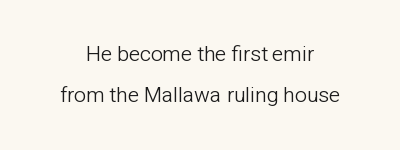
{"italic": "no", "bold": "no", "underline": "no", "align": "center", "line_spacing": "loose", "line_spacing_ratio": 1.95, "letter_spacing": "normal", "letter_spacing_em": 0.0, "glyph_px": 21}
